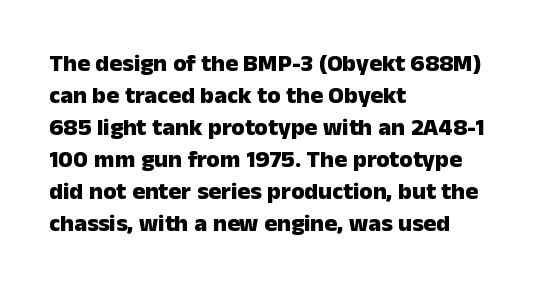
How are the letters spaced? Ordinarily, with no added tracking. Left-aligned paragraph, ragged on the right. The rows are spaced the way most documents space them. The glyphs are unaccompanied by any horizontal stroke below them. Weight check: bold — yes, fully. Ordinary non-slanted type is in use.
